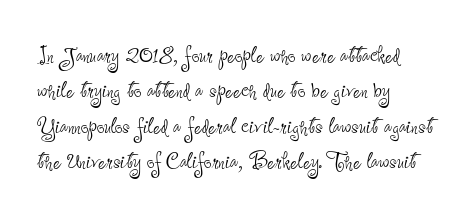
Line beginnings align vertically; line endings do not. Baseline-to-baseline distance is the conventional proportion of letter height. The characters are drawn with everyday or finer stroke widths. Here the glyphs are tracked normally, forming tight word shapes.
